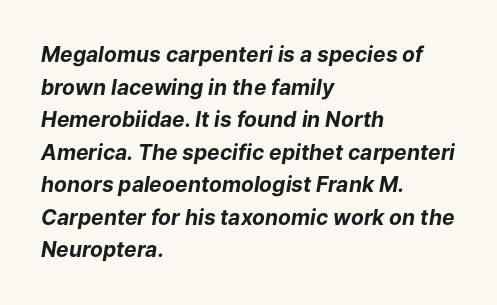
The image shows 21 px bold type, italic (leaning right); set left-aligned, normal line spacing (1.55x), normal letter spacing, not underlined.
